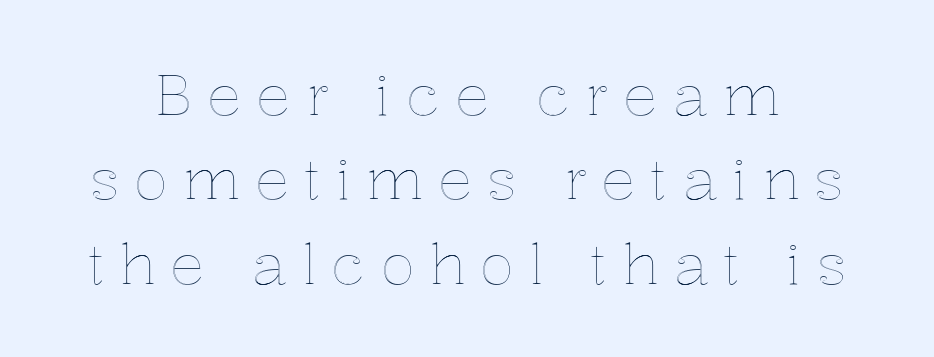
The image shows 57 px text type, upright; set normal line spacing (1.48x), unusually wide letter spacing (+0.26 em), not underlined; a medium x-height.
